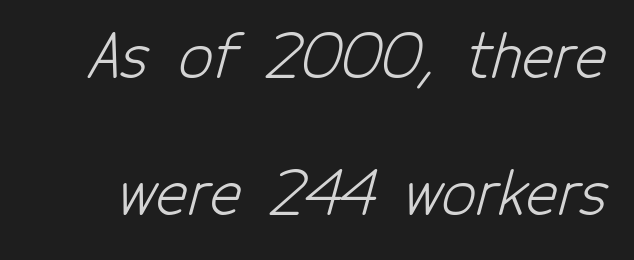
Q: Is the text bold? A: No.
Q: Is the typeface a serif or a sans-serif typeface? A: Sans-serif.
Q: Is the text underlined? A: No.
Q: Is the spacing between letters normal or unusually wide? A: Normal.
Q: Is the spacing between lines tight, normal or loose? A: Loose.
Q: Width (condensed, normal, or wide)? A: Condensed.
Q: Stroke contrast? A: Low.
Q: x-height? A: Medium.
Q: Monospaced? A: No.
